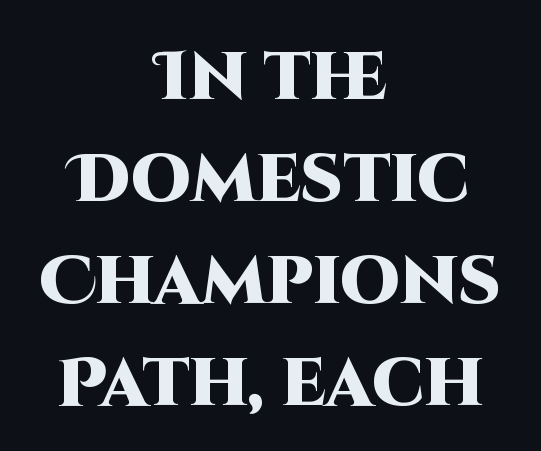
The image shows 67 px heavy sans-serif type, upright; set centered, normal line spacing (1.52x), normal letter spacing, not underlined; high stroke contrast and a large x-height.
